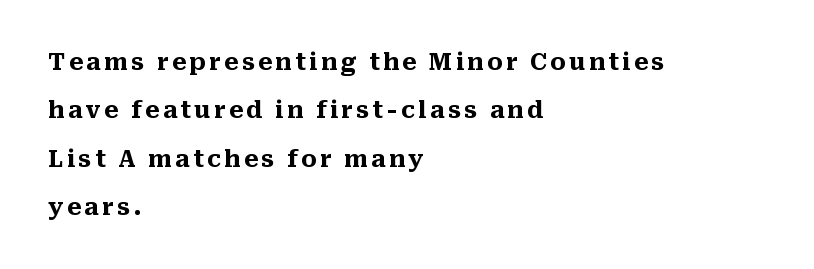
{"italic": "no", "bold": "yes", "underline": "no", "align": "left", "line_spacing": "loose", "line_spacing_ratio": 2.1, "glyph_px": 23}
